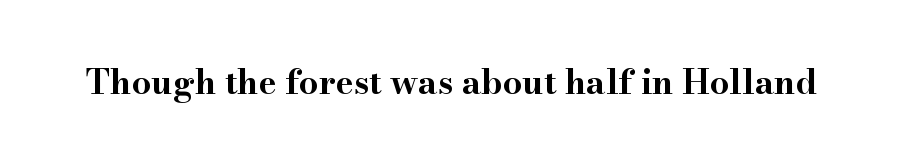
The image shows 34 px bold, wide serif type, upright; set normal letter spacing, not underlined; high stroke contrast and a small x-height.
